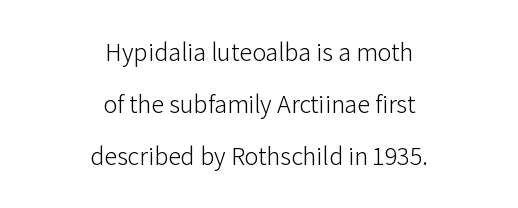
Q: Is the text bold? A: No.
Q: Is the text italic (slanted)? A: No, it is upright.
Q: Is the text underlined? A: No.
Q: How is the paragraph aligned? A: Centered.
Q: Is the spacing between letters normal or unusually wide? A: Normal.
Q: Is the spacing between lines tight, normal or loose? A: Loose.
